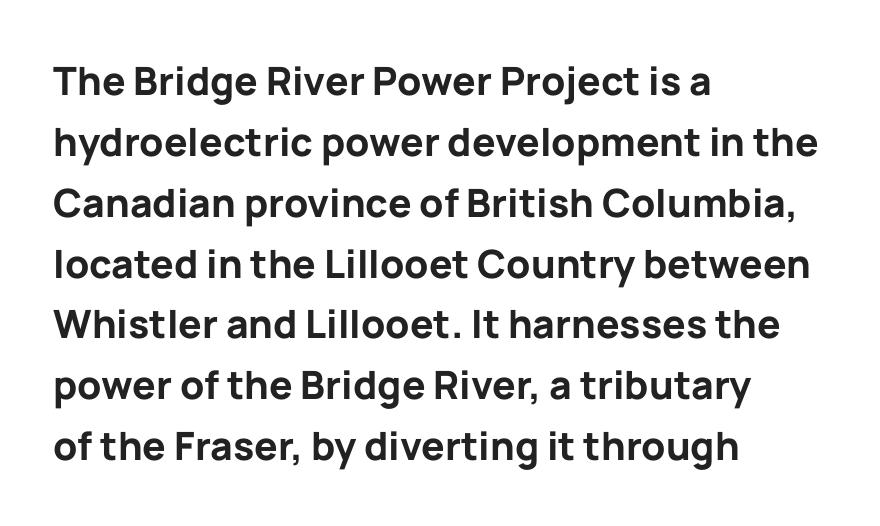
The rendering uses a bold face; every stroke is thick and dark. Proportional: the letters do not fall into vertical columns. The leading is moderate, giving the passage an even texture. No extra tracking has been applied to these lines. Stroke terminals: plain, sans-serif. A bare baseline throughout the passage.
